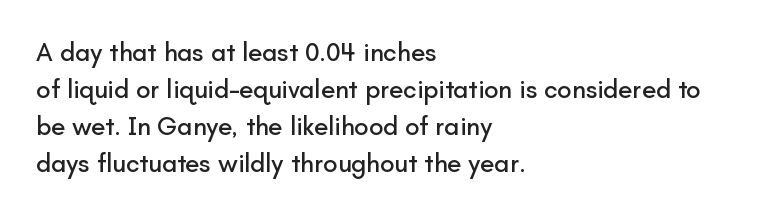
Inter-character spacing is left at the font's built-in metrics. Bare-footed words on every line. Every stem runs plumb, perpendicular to the baseline. Line spacing here is normal. Every row of glyphs begins at an identical x-position on the left.
